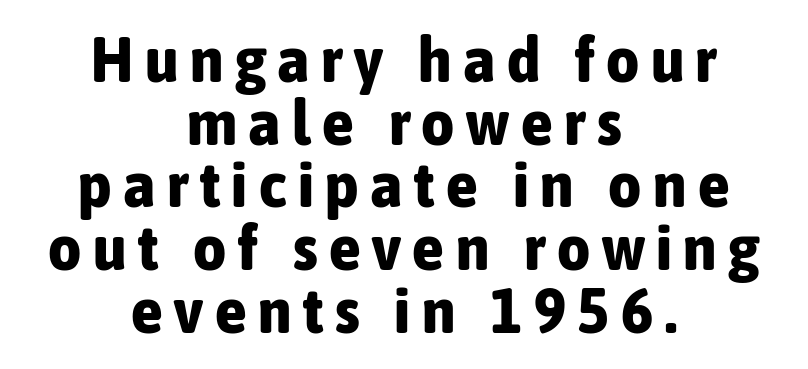
Q: Is the text bold? A: Yes.
Q: Is the text italic (slanted)? A: No, it is upright.
Q: Is the typeface a serif or a sans-serif typeface? A: Sans-serif.
Q: Is the text underlined? A: No.
Q: How is the paragraph aligned? A: Centered.
Q: Is the spacing between lines tight, normal or loose? A: Tight.
Q: Width (condensed, normal, or wide)? A: Condensed.
Q: Stroke contrast? A: Low.
Q: x-height? A: Medium.
Q: Monospaced? A: No.
